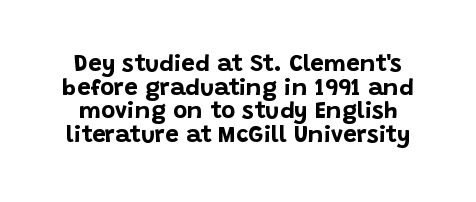
{"italic": "no", "bold": "yes", "underline": "no", "line_spacing": "tight", "line_spacing_ratio": 0.98, "letter_spacing": "normal", "letter_spacing_em": 0.0, "glyph_px": 24}
